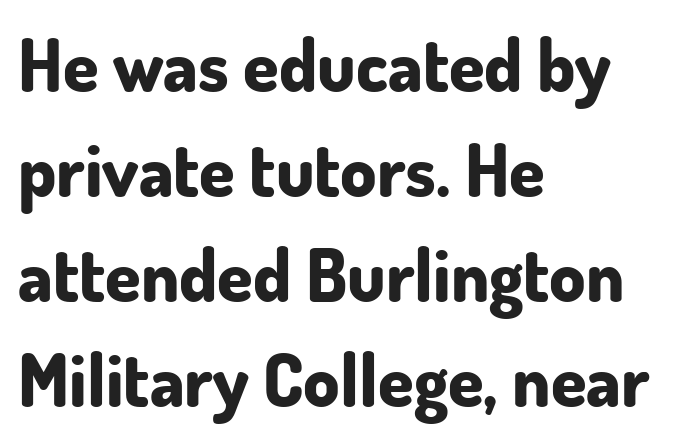
What's the leading like? Ordinary, nothing unusual. Does extra space separate the letters? No, they use regular spacing. Set as a true bold cut, around the 700 mark. The letters carry no serifs — their stems end cleanly without finishing strokes. Notice how the stems are strictly vertical — no italics here. The passage shown is typed in a proportional face where columns would drift.
